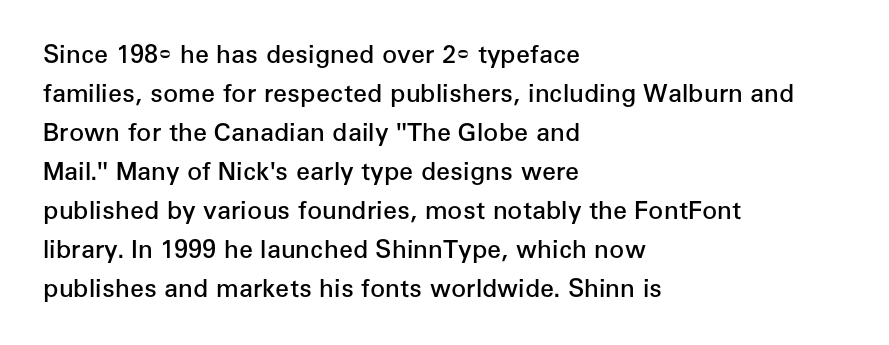
The image shows 25 px text type, upright; set left-aligned, normal line spacing (1.56x), normal letter spacing, not underlined.
